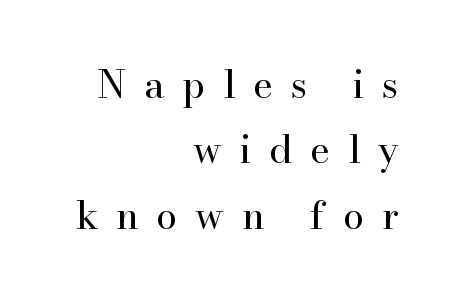
Q: Is the text bold? A: No.
Q: Is the text italic (slanted)? A: No, it is upright.
Q: Is the typeface a serif or a sans-serif typeface? A: Serif.
Q: Is the text underlined? A: No.
Q: How is the paragraph aligned? A: Right-aligned.
Q: Is the spacing between letters normal or unusually wide? A: Unusually wide.
Q: Width (condensed, normal, or wide)? A: Normal.
Q: Stroke contrast? A: High.
Q: x-height? A: Small.
Q: Monospaced? A: No.
